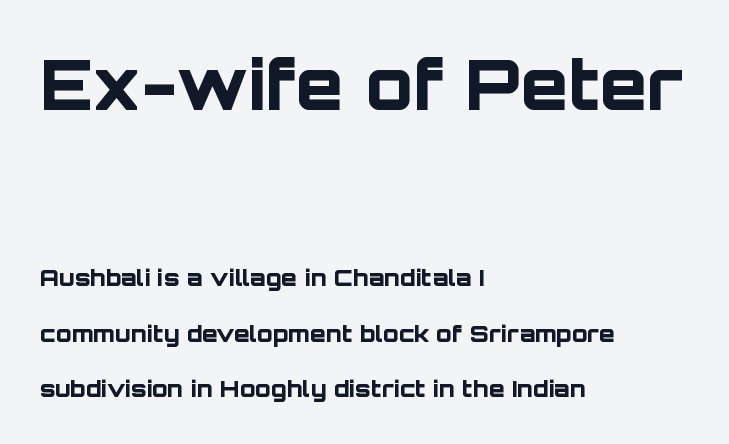
The image shows 69 px bold sans-serif type, upright; set left-aligned, loose line spacing (2.42x), normal letter spacing, not underlined; the first (top) block is 3.0x larger; low stroke contrast and a large x-height.
